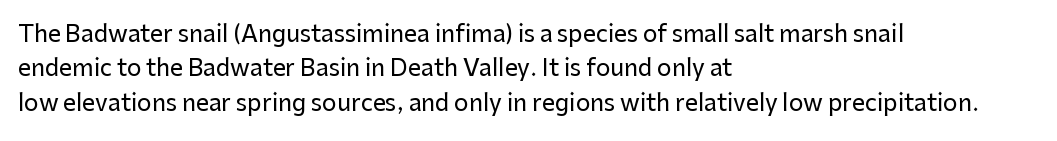
Q: Is the text italic (slanted)? A: No, it is upright.
Q: Is the text underlined? A: No.
Q: How is the paragraph aligned? A: Left-aligned.
Q: Is the spacing between letters normal or unusually wide? A: Normal.
Q: Is the spacing between lines tight, normal or loose? A: Normal.
